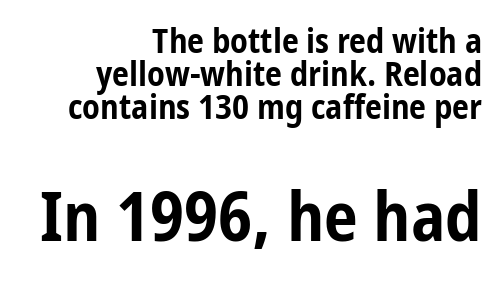
{"serif": "no", "italic": "no", "bold": "yes", "weight": "bold", "width": "condensed", "stroke_contrast": "low", "x_height": "medium", "monospaced": "no", "underline": "no", "align": "right", "line_spacing": "tight", "line_spacing_ratio": 0.97, "letter_spacing": "normal", "letter_spacing_em": 0.0, "larger_block": "second", "size_ratio": 2.0, "glyph_px": 68}
